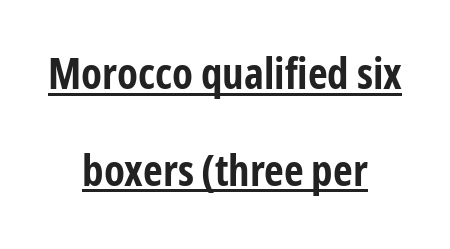
Short and long lines alike share a common midpoint. A rule runs beneath these lines of type. Nothing sits at the stroke ends, so this counts as sans-serif. The type sits square on the baseline with zero lean.
